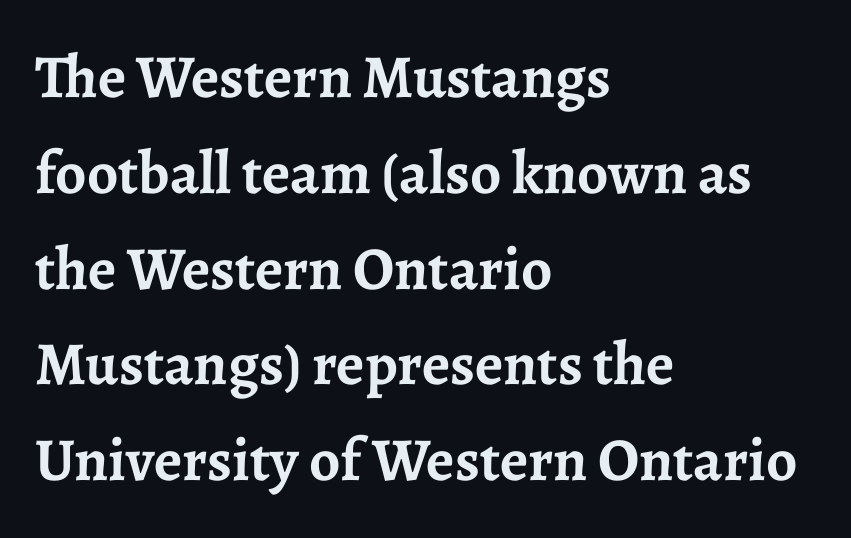
The face used here has the dense, thick strokes of a bold. The strip under each line holds only bare page. Honestly, the row spacing looks completely unremarkable. Does the type have serifs? Yes, each stem ends in a small foot. The passage shown is typed in a proportional face where columns would drift. When letters stand straight like this, we call the style roman or upright.
